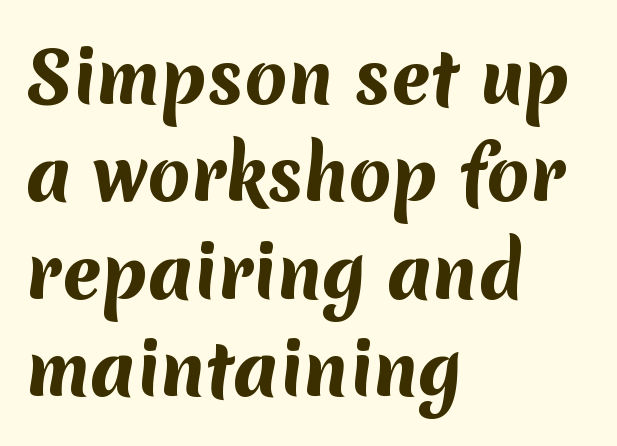
{"serif": "no", "bold": "yes", "weight": "bold", "width": "normal", "stroke_contrast": "medium", "x_height": "medium", "monospaced": "no", "underline": "no", "align": "left", "line_spacing": "normal", "line_spacing_ratio": 1.39, "letter_spacing": "normal", "letter_spacing_em": 0.0, "glyph_px": 70}
